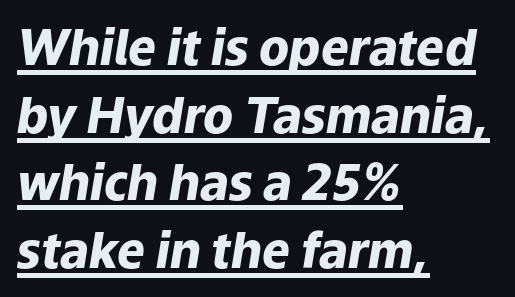
{"italic": "yes", "lean": "right", "slant_degrees": 9, "bold": "yes", "weight": "heavy", "width": "normal", "stroke_contrast": "low", "x_height": "medium", "monospaced": "no", "underline": "yes", "align": "left", "line_spacing": "normal", "line_spacing_ratio": 1.38, "letter_spacing": "normal", "letter_spacing_em": 0.0, "glyph_px": 49}
